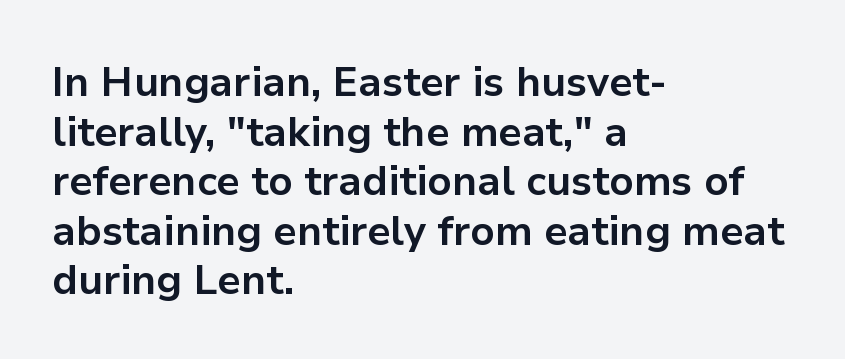
{"serif": "no", "italic": "no", "bold": "yes", "weight": "bold", "width": "normal", "stroke_contrast": "low", "x_height": "medium", "monospaced": "no", "underline": "no", "align": "left", "line_spacing_ratio": 1.21, "letter_spacing": "normal", "letter_spacing_em": 0.0, "glyph_px": 41}
